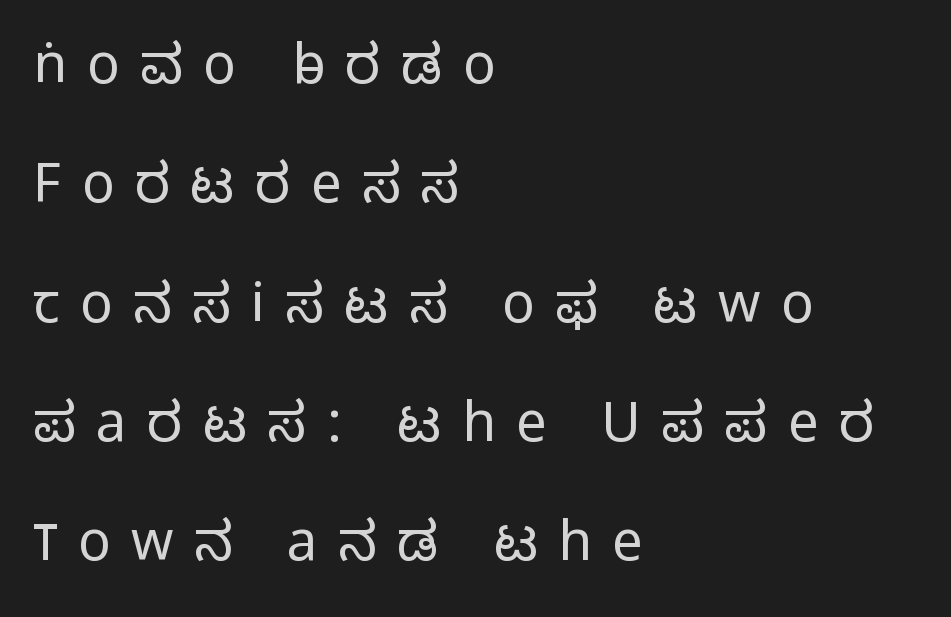
{"serif": "no", "italic": "no", "bold": "no", "weight": "light", "width": "normal", "stroke_contrast": "low", "x_height": "medium", "monospaced": "no", "underline": "no", "align": "left", "line_spacing": "loose", "line_spacing_ratio": 2.21, "letter_spacing": "wide", "letter_spacing_em": 0.38, "glyph_px": 54}
